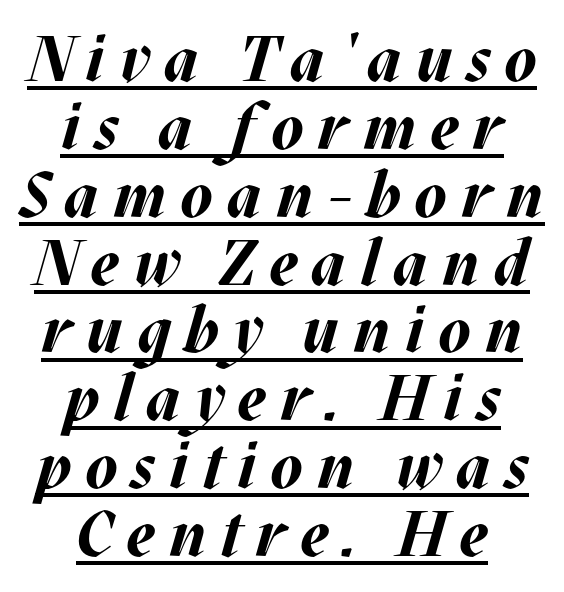
The passage shown leans; its letterforms are oblique. Pretty heavy lettering here — definitely bold. The passage is arranged like a title page — every line centered. Like a heading marked for emphasis, these lines bear an underscore.
